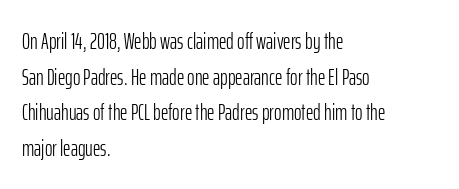
Baseline-to-baseline distance is the conventional proportion of letter height. The passage is arranged the way most books set body copy — flush left. The glyphs are unaccompanied by any horizontal stroke below them. The gaps between neighbouring characters are ordinary and unremarkable.
